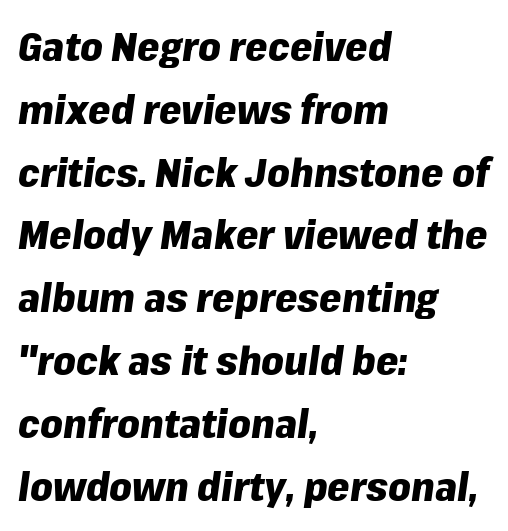
Q: Is the text bold? A: Yes.
Q: Is the text italic (slanted)? A: Yes, it leans right by about 8 degrees.
Q: Is the text underlined? A: No.
Q: How is the paragraph aligned? A: Left-aligned.
Q: Is the spacing between letters normal or unusually wide? A: Normal.
Q: Is the spacing between lines tight, normal or loose? A: Normal.
Q: Width (condensed, normal, or wide)? A: Normal.
Q: Stroke contrast? A: Low.
Q: x-height? A: Medium.
Q: Monospaced? A: No.
